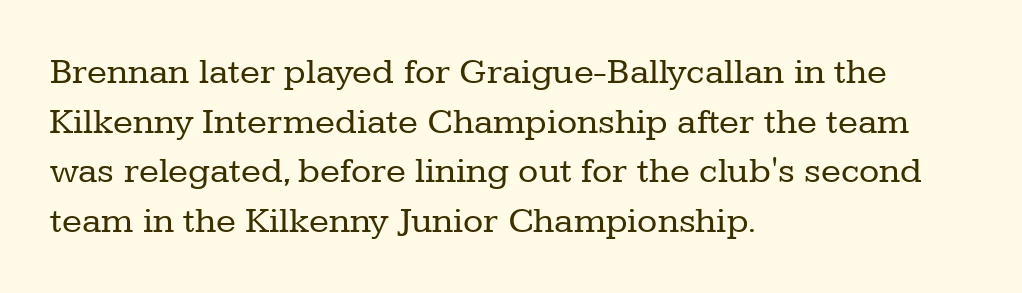
Interline gaps are of average width in this sample. Which margin do the lines hug? The left one — the right edge is uneven. Look at the tracking — it's just the regular setting, nothing added. Regarding serifs, this sample has them. Weight: in the light-to-regular range.
